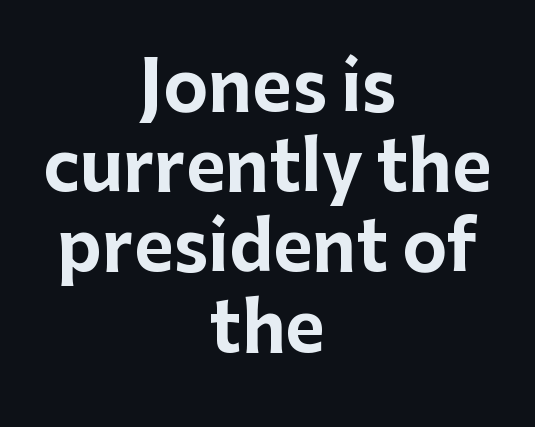
The image shows 68 px bold sans-serif type, upright; set centered, line spacing 1.18x, normal letter spacing, not underlined; low stroke contrast and a medium x-height.
